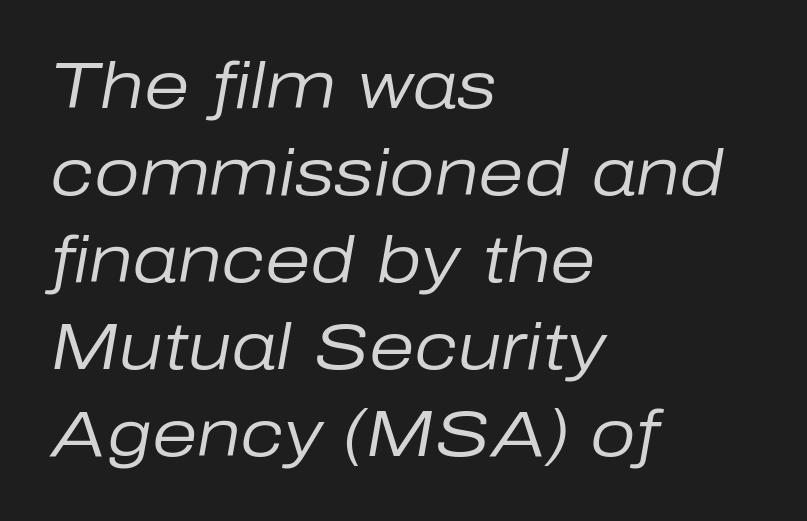
{"italic": "yes", "lean": "right", "slant_degrees": 10, "bold": "no", "weight": "regular", "width": "normal", "stroke_contrast": "low", "x_height": "medium", "monospaced": "no", "underline": "no", "align": "left", "line_spacing": "normal", "line_spacing_ratio": 1.34, "letter_spacing": "normal", "letter_spacing_em": 0.0, "glyph_px": 65}
